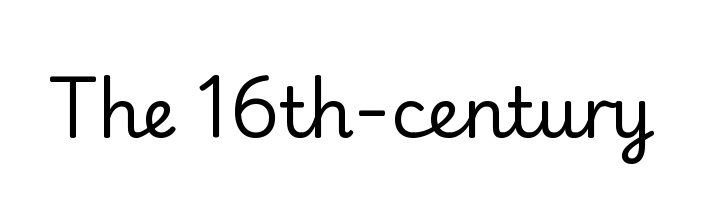
{"serif": "yes", "italic": "no", "bold": "no", "weight": "regular", "width": "normal", "stroke_contrast": "low", "x_height": "small", "monospaced": "no", "underline": "no", "letter_spacing": "normal", "letter_spacing_em": 0.0, "glyph_px": 69}
